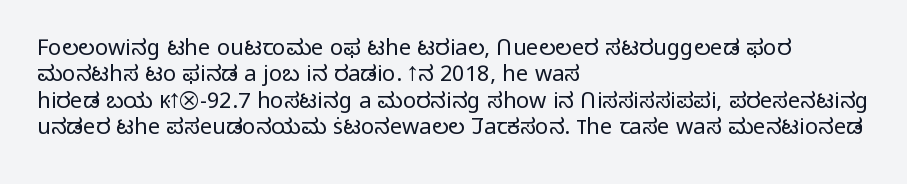
Q: Is the text bold? A: No.
Q: Is the text italic (slanted)? A: No, it is upright.
Q: Is the text underlined? A: No.
Q: How is the paragraph aligned? A: Left-aligned.
Q: Is the spacing between letters normal or unusually wide? A: Normal.
